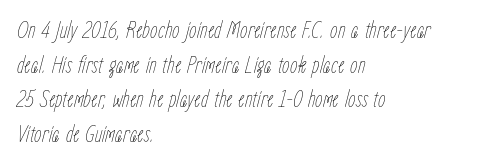
The image shows 24 px text type, italic (leaning right); set left-aligned, normal line spacing (1.44x), normal letter spacing, not underlined.
